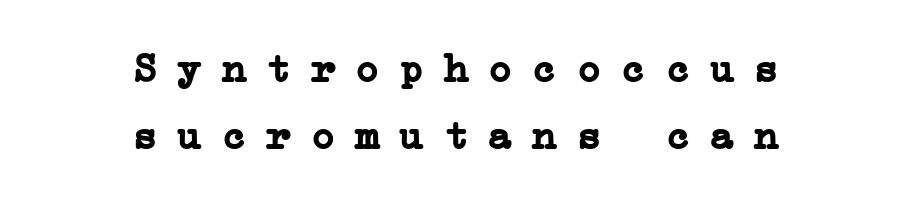
The image shows 41 px semibold serif type, upright; set centered, normal line spacing (1.64x), unusually wide letter spacing (+0.48 em), not underlined; low stroke contrast and a medium x-height.
